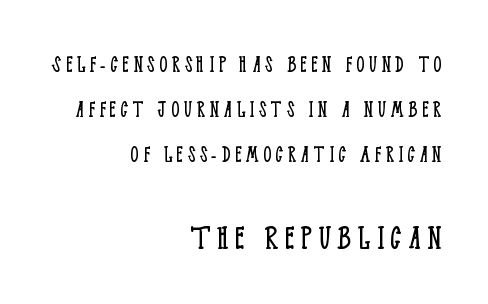
{"serif": "yes", "italic": "no", "bold": "no", "weight": "light", "width": "condensed", "stroke_contrast": "low", "x_height": "large", "monospaced": "no", "underline": "no", "align": "right", "line_spacing_ratio": 1.8, "larger_block": "second", "size_ratio": 1.48, "glyph_px": 37}
